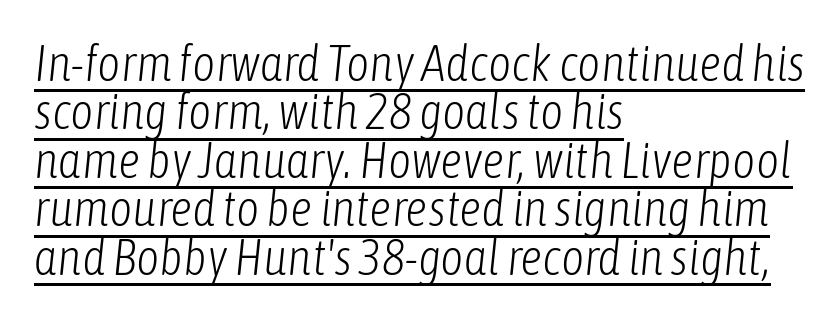
Q: Is the text bold? A: No.
Q: Is the text italic (slanted)? A: Yes, it leans right by about 6 degrees.
Q: Is the text underlined? A: Yes.
Q: How is the paragraph aligned? A: Left-aligned.
Q: Is the spacing between letters normal or unusually wide? A: Normal.
Q: Is the spacing between lines tight, normal or loose? A: Tight.
Q: Width (condensed, normal, or wide)? A: Condensed.
Q: Stroke contrast? A: Low.
Q: x-height? A: Medium.
Q: Monospaced? A: No.
